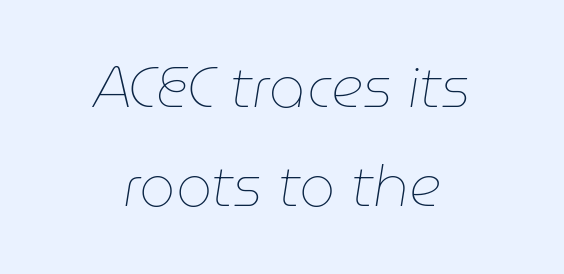
The letterforms sit shoulder to shoulder at normal distance. Character widths vary here, with narrow letters taking less room than wide ones. These lines are centered, leaving both edges ragged. Rendered with sloped, italic letterforms.
